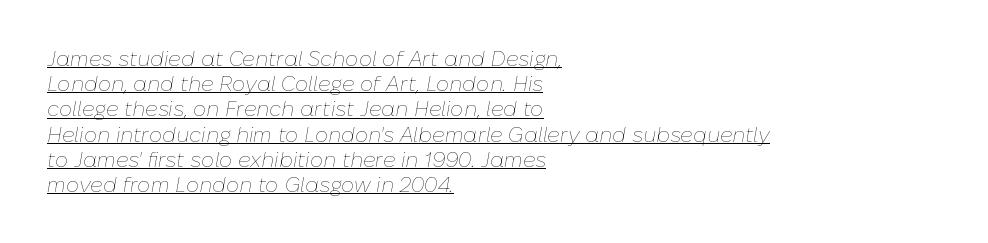
This reads as an unemphasized weight, regular at the heaviest. This sample uses an oblique cut, with every glyph tilted off the vertical. A classic flush-left, rag-right setting is used for this passage. Standard letterfit; no display-style spreading of the glyphs. The passage shown is underscored from start to finish.
